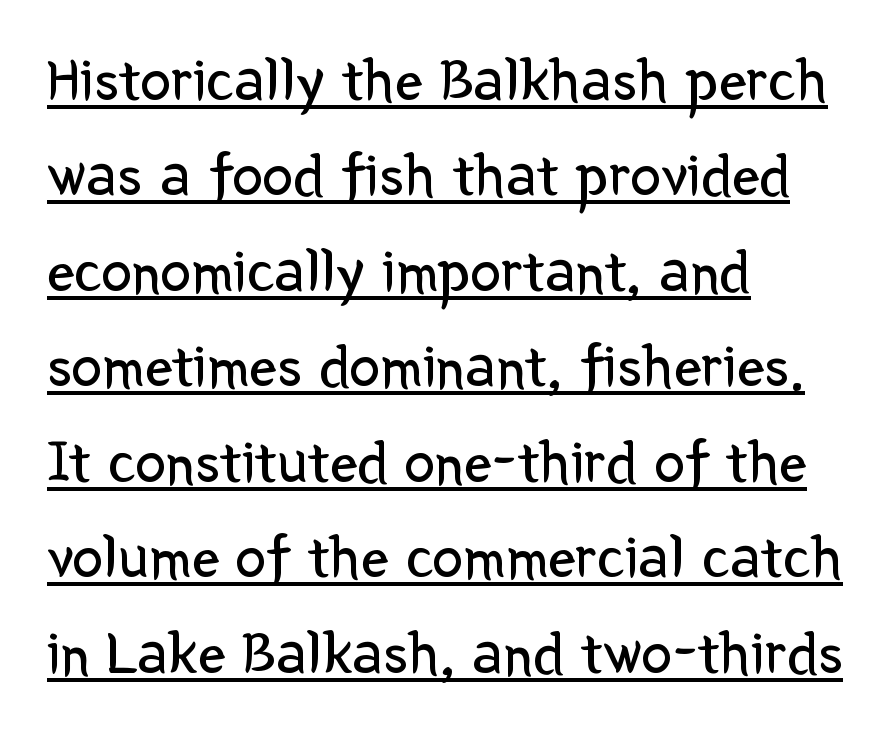
The image shows 62 px regular-weight sans-serif type, upright; set left-aligned, normal line spacing (1.54x), normal letter spacing, underlined; low stroke contrast and a medium x-height.
